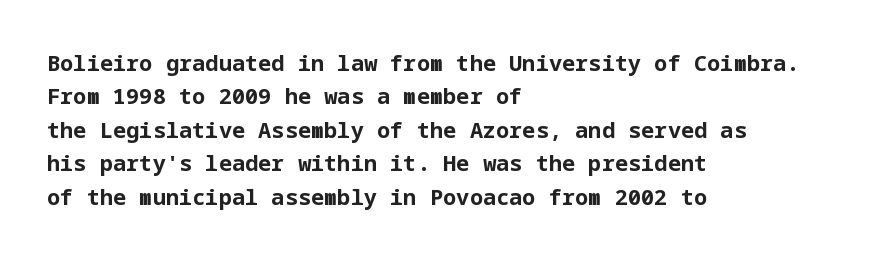
The image shows 22 px bold type, upright; set left-aligned, normal line spacing (1.52x), normal letter spacing, not underlined.
